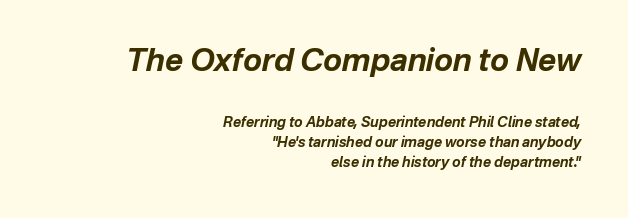
You could not count columns in this text — the font is proportionally spaced. Posture: slanted. Layout note: lines flush right. Weight: bold. Descender tails drop into unmarked territory.
